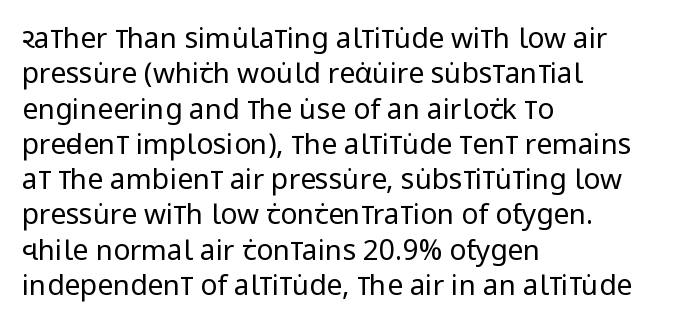
Q: Is the text bold? A: No.
Q: Is the text italic (slanted)? A: No, it is upright.
Q: Is the typeface a serif or a sans-serif typeface? A: Sans-serif.
Q: Is the text underlined? A: No.
Q: How is the paragraph aligned? A: Left-aligned.
Q: Is the spacing between letters normal or unusually wide? A: Normal.
Q: Is the spacing between lines tight, normal or loose? A: Normal.
Q: Width (condensed, normal, or wide)? A: Condensed.
Q: Stroke contrast? A: Low.
Q: x-height? A: Large.
Q: Monospaced? A: No.
